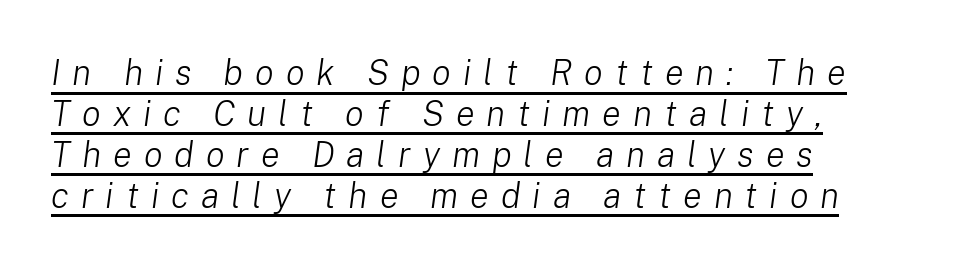
The image shows 35 px light type, italic (leaning right); set left-aligned, line spacing 1.17x, unusually wide letter spacing (+0.34 em), underlined; low stroke contrast and a medium x-height.
